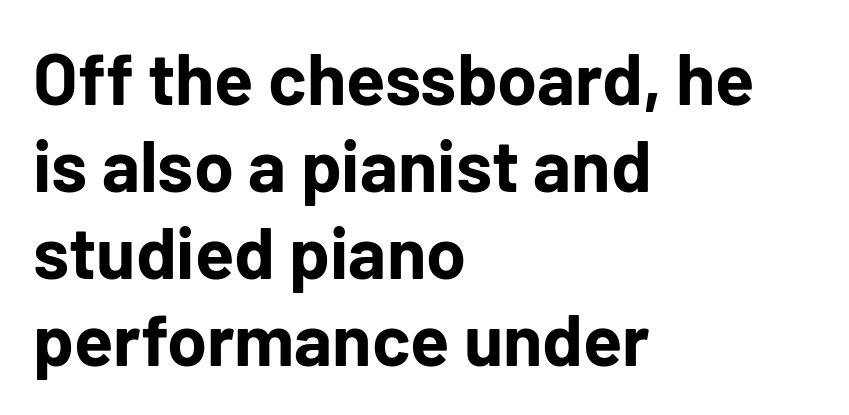
Notice how thick the strokes are: this is what a full bold looks like. The passage shown is typed in a proportional face where columns would drift. The specimen omits any rule beneath the text block's lines. Ascenders rise straight up at ninety degrees. The passage is arranged the way most books set body copy — flush left.
